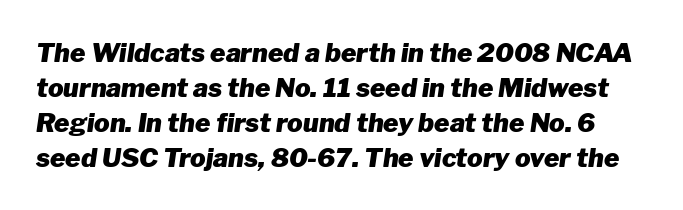
Is the type bold? Yes — the strokes are clearly thick and heavy. Compared with typical paragraphs, the rows here are spaced about the same. The passage shown leans; its letterforms are oblique. The space beneath each line is pristine and unruled.
